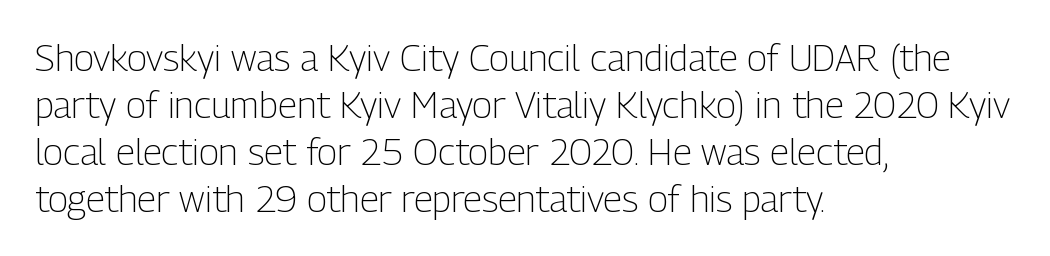
The image shows 37 px light, condensed sans-serif type, upright; set left-aligned, normal line spacing (1.27x), normal letter spacing, not underlined; low stroke contrast and a medium x-height.
